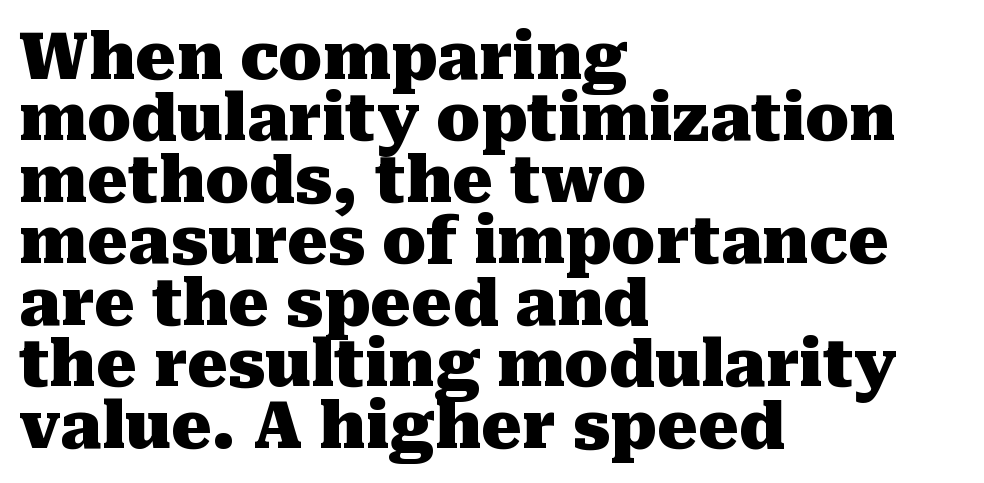
Q: Is the text bold? A: Yes.
Q: Is the text italic (slanted)? A: No, it is upright.
Q: Is the typeface a serif or a sans-serif typeface? A: Serif.
Q: Is the text underlined? A: No.
Q: How is the paragraph aligned? A: Left-aligned.
Q: Is the spacing between letters normal or unusually wide? A: Normal.
Q: Is the spacing between lines tight, normal or loose? A: Tight.
Q: Width (condensed, normal, or wide)? A: Normal.
Q: Stroke contrast? A: Medium.
Q: x-height? A: Medium.
Q: Monospaced? A: No.
